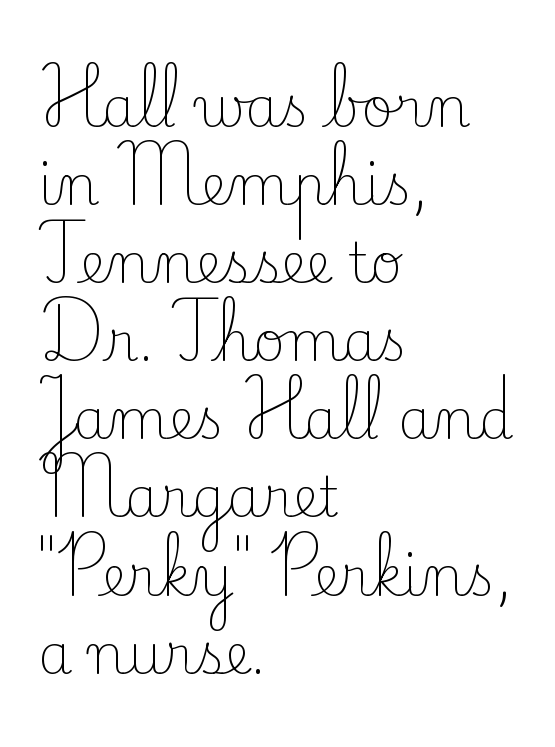
{"serif": "yes", "italic": "no", "bold": "no", "weight": "light", "width": "normal", "stroke_contrast": "low", "x_height": "small", "monospaced": "no", "underline": "no", "align": "left", "line_spacing": "normal", "line_spacing_ratio": 1.42, "letter_spacing": "normal", "letter_spacing_em": 0.0, "glyph_px": 55}
